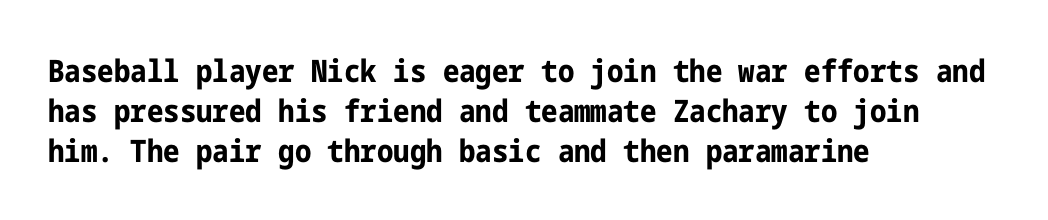
Q: Is the text bold? A: Yes.
Q: Is the text italic (slanted)? A: No, it is upright.
Q: Is the typeface a serif or a sans-serif typeface? A: Sans-serif.
Q: Is the text underlined? A: No.
Q: How is the paragraph aligned? A: Left-aligned.
Q: Is the spacing between letters normal or unusually wide? A: Normal.
Q: Is the spacing between lines tight, normal or loose? A: Normal.
Q: Width (condensed, normal, or wide)? A: Condensed.
Q: Stroke contrast? A: Low.
Q: x-height? A: Medium.
